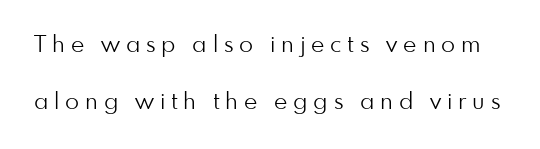
Summary of vertical rhythm: relaxed, with wide interline spacing. Stem width sits at or under what a default text font uses. Tall strokes in this sample are plumb rather than angled. The passage shown is not underscored anywhere. The gaps between neighbouring characters are conspicuously large.
